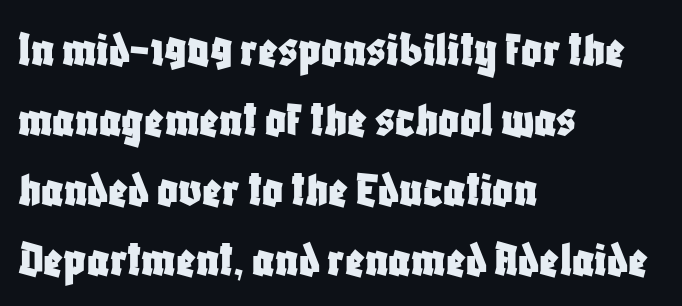
Q: Is the text italic (slanted)? A: No, it is upright.
Q: Is the typeface a serif or a sans-serif typeface? A: Sans-serif.
Q: Is the text underlined? A: No.
Q: How is the paragraph aligned? A: Left-aligned.
Q: Is the spacing between letters normal or unusually wide? A: Normal.
Q: Is the spacing between lines tight, normal or loose? A: Normal.
Q: Width (condensed, normal, or wide)? A: Condensed.
Q: Stroke contrast? A: Low.
Q: x-height? A: Large.
Q: Monospaced? A: No.
